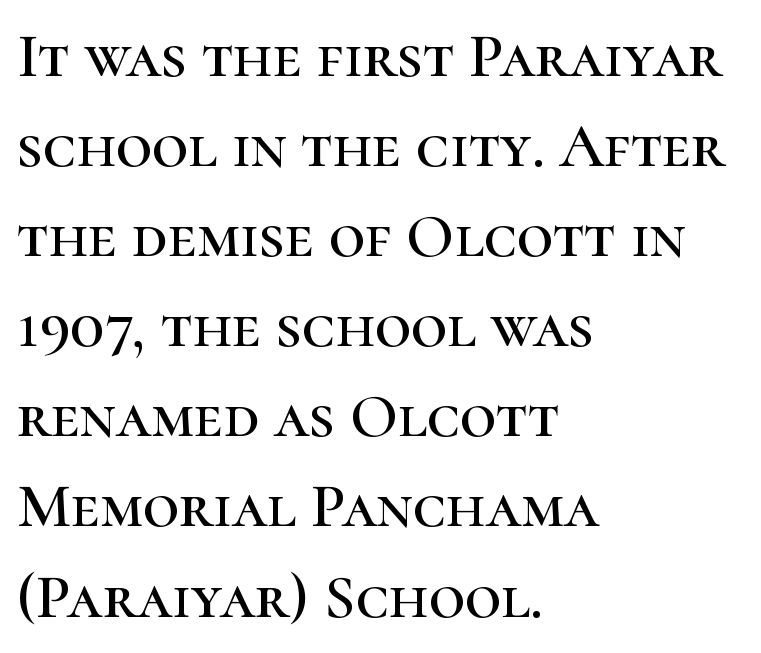
The image shows 63 px serif type, upright; set left-aligned, normal line spacing (1.43x), normal letter spacing, not underlined; high stroke contrast and a medium x-height.
